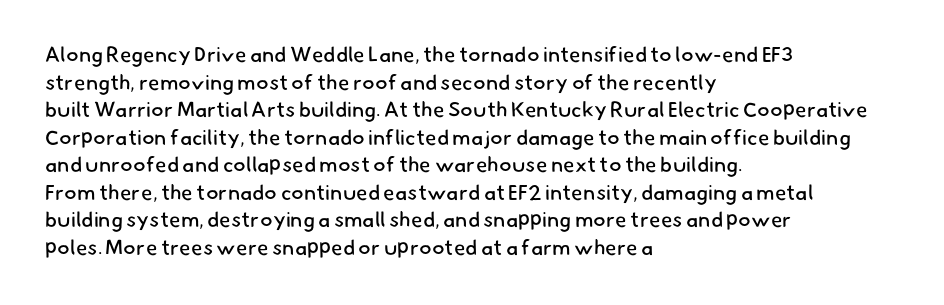
{"bold": "no", "underline": "no", "align": "left", "line_spacing": "normal", "line_spacing_ratio": 1.31, "letter_spacing": "normal", "letter_spacing_em": 0.0, "glyph_px": 21}
